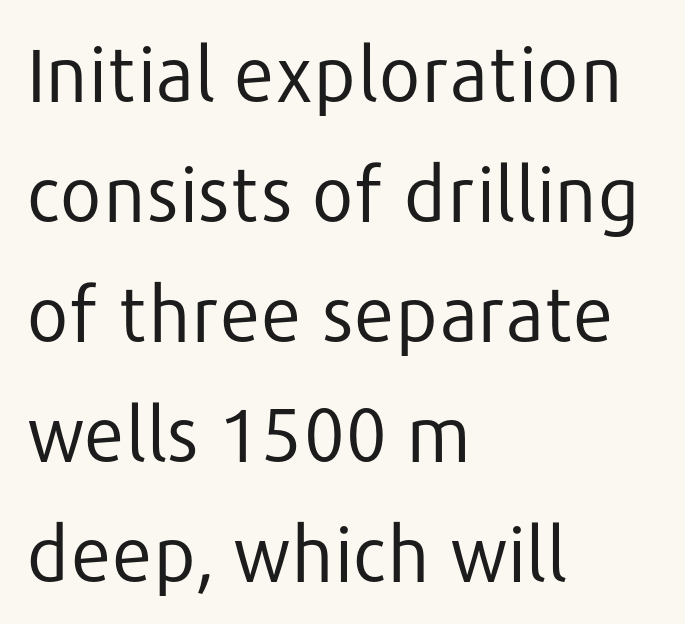
{"serif": "no", "italic": "no", "bold": "no", "weight": "regular", "width": "normal", "stroke_contrast": "low", "x_height": "medium", "monospaced": "no", "underline": "no", "align": "left", "line_spacing": "normal", "line_spacing_ratio": 1.6, "letter_spacing": "normal", "letter_spacing_em": 0.0, "glyph_px": 75}
